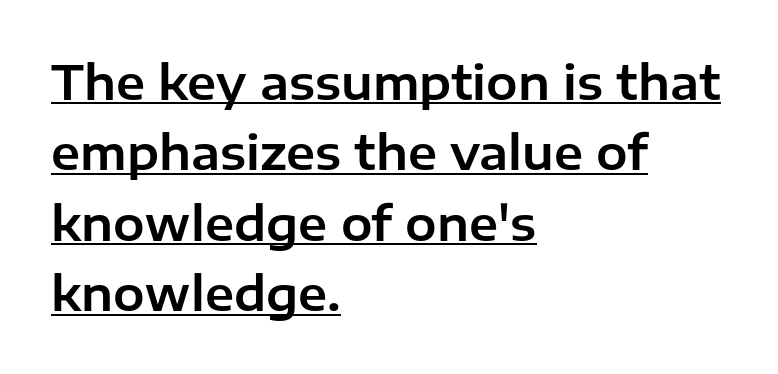
Q: Is the text italic (slanted)? A: No, it is upright.
Q: Is the typeface a serif or a sans-serif typeface? A: Sans-serif.
Q: Is the text underlined? A: Yes.
Q: How is the paragraph aligned? A: Left-aligned.
Q: Is the spacing between letters normal or unusually wide? A: Normal.
Q: Is the spacing between lines tight, normal or loose? A: Normal.
Q: Width (condensed, normal, or wide)? A: Normal.
Q: Stroke contrast? A: Low.
Q: x-height? A: Medium.
Q: Monospaced? A: No.
